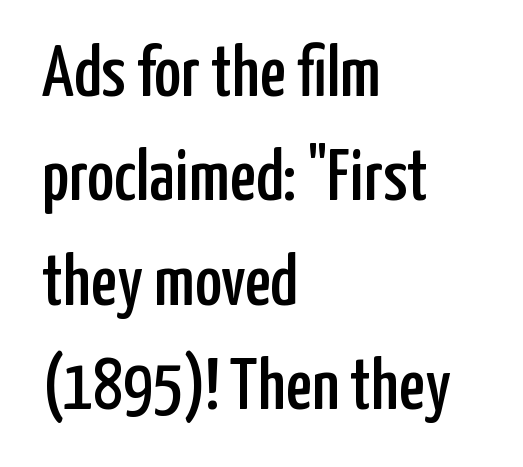
The image shows 73 px condensed sans-serif type, upright; set left-aligned, normal line spacing (1.43x), normal letter spacing, not underlined; low stroke contrast and a medium x-height.
